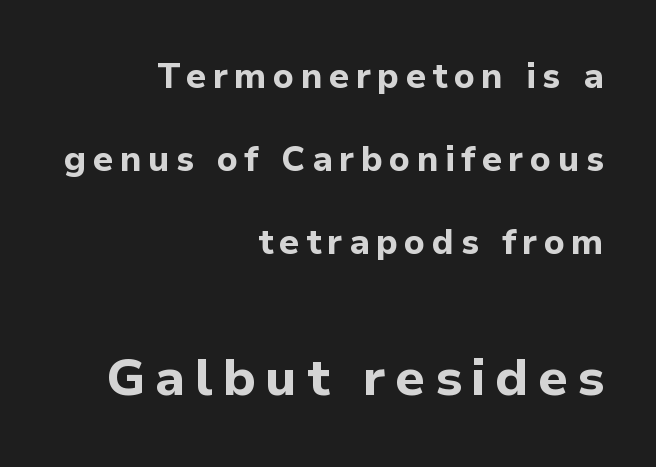
Line spacing here is loose. The rendering enlarges the type as you move from the upper chunk to the lower. Nope, no serifs anywhere on these letters. You could not count columns in this text — the font is proportionally spaced. You'd pick this weight for a headline — it's a proper bold.
